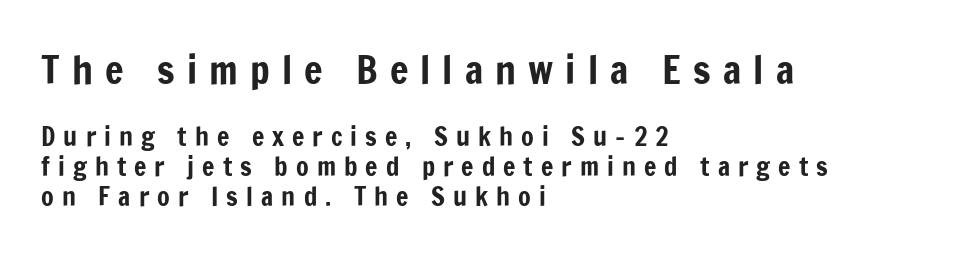
Q: Is the text italic (slanted)? A: No, it is upright.
Q: Is the typeface a serif or a sans-serif typeface? A: Sans-serif.
Q: Is the text underlined? A: No.
Q: How is the paragraph aligned? A: Left-aligned.
Q: Is the spacing between letters normal or unusually wide? A: Unusually wide.
Q: Is the spacing between lines tight, normal or loose? A: Tight.
Q: Which block of text is set in a larger size, the first (top) or the second (bottom)? A: The first (top) one.
Q: Width (condensed, normal, or wide)? A: Condensed.
Q: Stroke contrast? A: Low.
Q: x-height? A: Medium.
Q: Monospaced? A: No.
